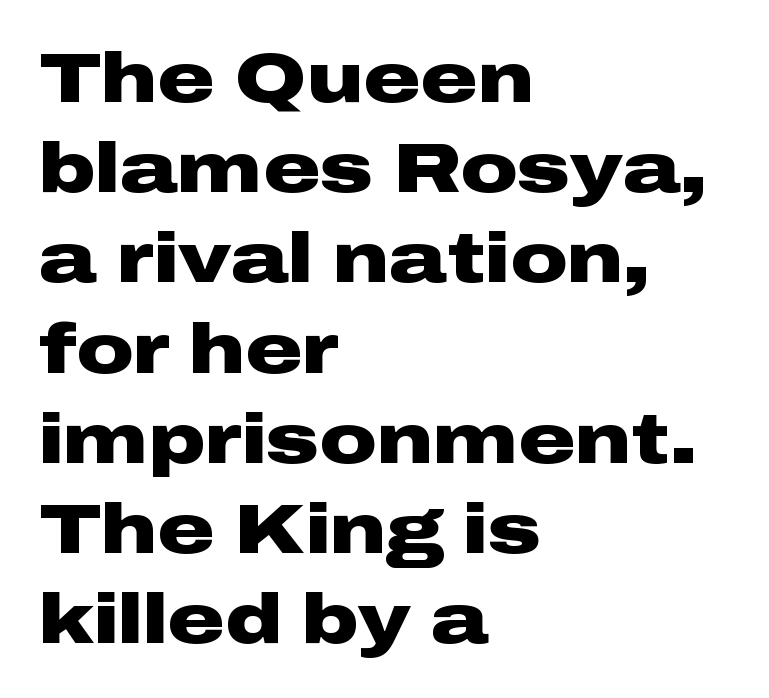
The lettering stays uniformly vertical, giving the passage a roman look. The paragraph shown leans on its left margin. The zone under the glyphs is completely vacant. The line texture is even and compact thanks to regular tracking.
